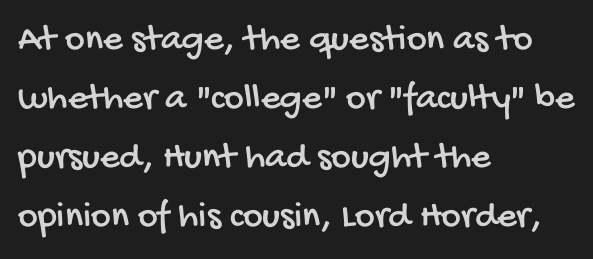
{"serif": "no", "width": "condensed", "stroke_contrast": "low", "x_height": "large", "monospaced": "no", "underline": "no", "align": "left", "line_spacing": "normal", "line_spacing_ratio": 1.55, "letter_spacing": "normal", "letter_spacing_em": 0.0, "glyph_px": 38}
